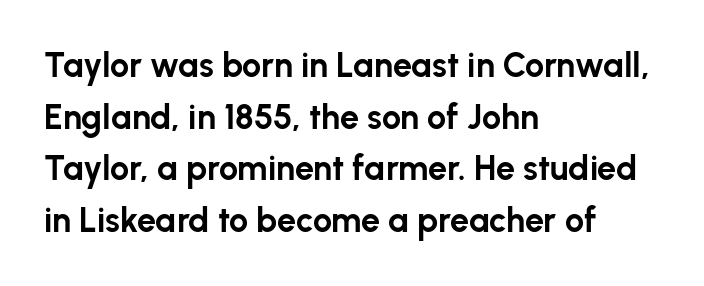
Q: Is the text bold? A: Yes.
Q: Is the text italic (slanted)? A: No, it is upright.
Q: Is the typeface a serif or a sans-serif typeface? A: Sans-serif.
Q: Is the text underlined? A: No.
Q: How is the paragraph aligned? A: Left-aligned.
Q: Is the spacing between letters normal or unusually wide? A: Normal.
Q: Is the spacing between lines tight, normal or loose? A: Normal.
Q: Width (condensed, normal, or wide)? A: Normal.
Q: Stroke contrast? A: Low.
Q: x-height? A: Medium.
Q: Monospaced? A: No.
